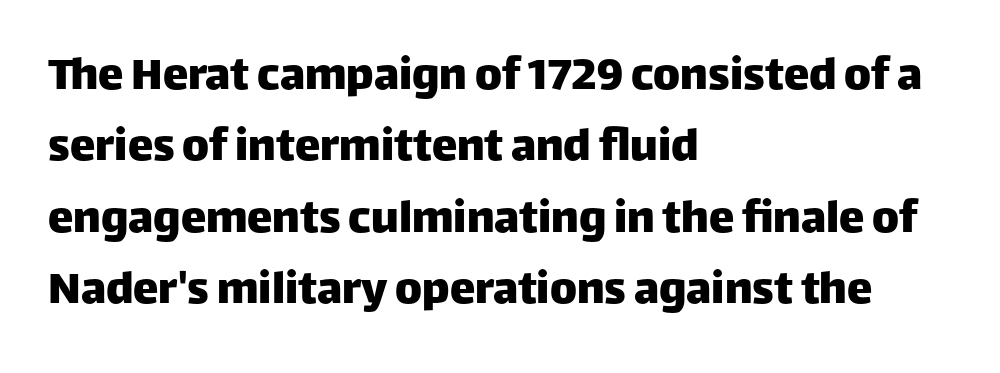
Underline: absent. How would I describe the line gaps? Plain and ordinary. I'd call this a sans setting — the letters go barefoot. The typesetter chose a ragged-right arrangement here. In terms of posture, this sample is upright.
